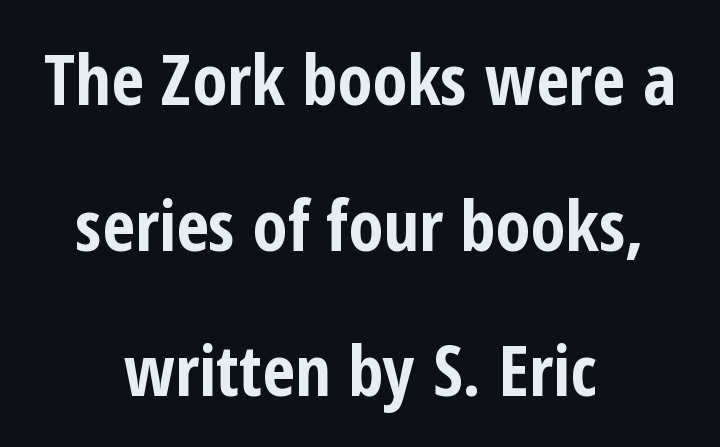
The image shows 71 px bold, condensed sans-serif type, upright; set centered, loose line spacing (2.05x), normal letter spacing, not underlined; low stroke contrast and a medium x-height.
